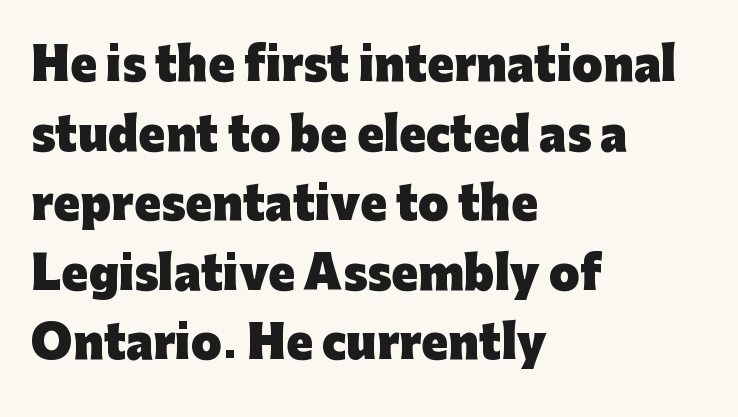
{"serif": "no", "italic": "no", "bold": "yes", "weight": "heavy", "width": "normal", "stroke_contrast": "low", "x_height": "medium", "monospaced": "no", "underline": "no", "align": "left", "line_spacing": "normal", "line_spacing_ratio": 1.58, "letter_spacing": "normal", "letter_spacing_em": 0.0, "glyph_px": 44}
